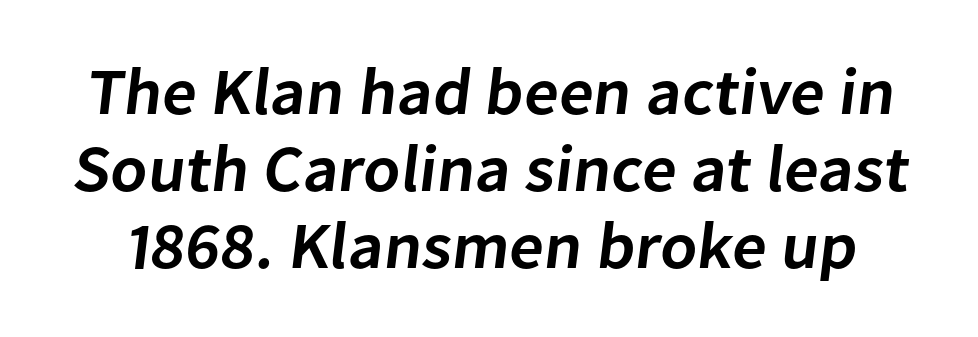
The image shows 66 px semibold sans-serif type; set line spacing 1.17x, normal letter spacing, not underlined; low stroke contrast and a medium x-height.
